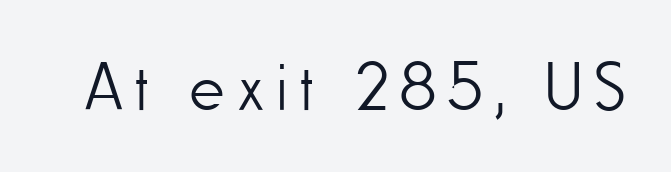
Is this a heavy cut? Hardly; it is regular or lighter. No italicization has been applied; the sample stays upright. A sans-serif font was chosen for this passage. Type without underlining. Character widths vary here, with narrow letters taking less room than wide ones.
